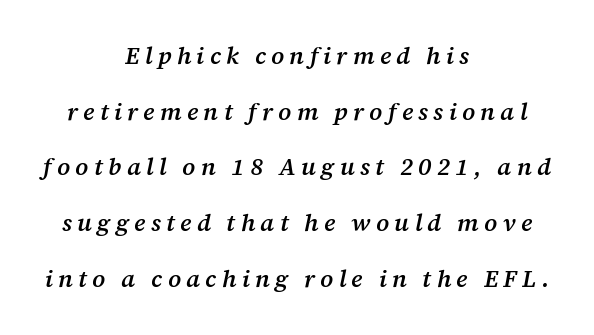
If you folded the block vertically in half, each line would mirror itself in length. A typesetter would call this leading open, well beyond the default. Yep, that's italic — everything's leaning. Weight: semibold (demi). The strip under each line holds only bare page. Short note: letters widely spaced.
